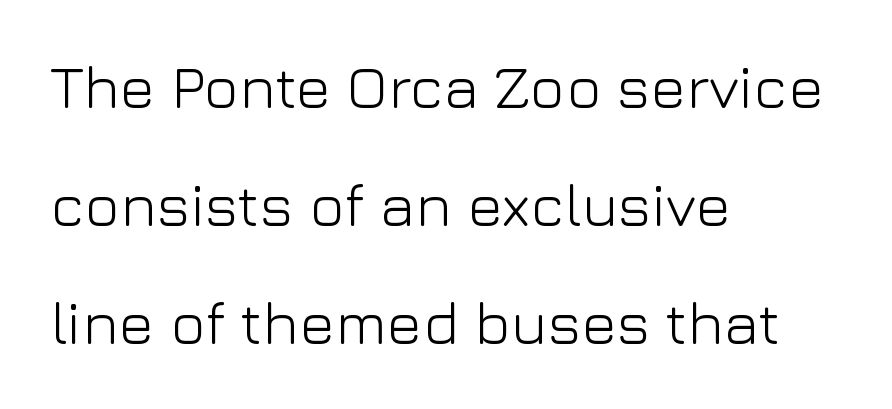
{"serif": "no", "italic": "no", "bold": "no", "weight": "light", "width": "normal", "stroke_contrast": "low", "x_height": "medium", "monospaced": "no", "underline": "no", "align": "left", "line_spacing": "loose", "line_spacing_ratio": 1.97, "letter_spacing": "normal", "letter_spacing_em": 0.0, "glyph_px": 60}
